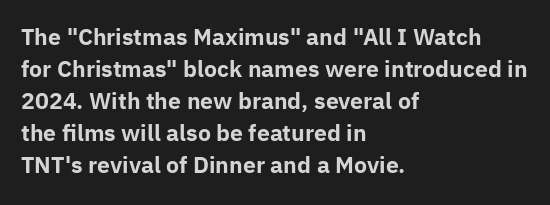
The image shows 22 px bold type, upright; set left-aligned, normal line spacing (1.46x), normal letter spacing, not underlined.
